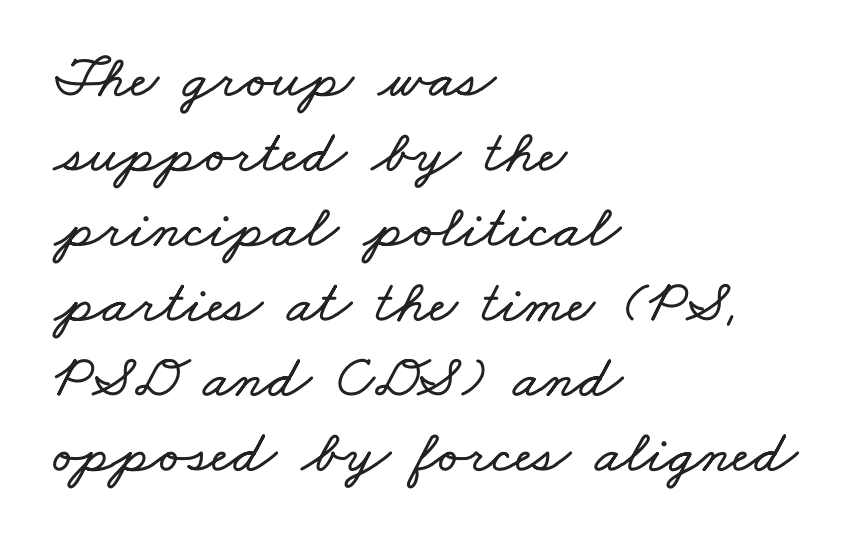
The image shows 61 px wide type; set left-aligned, line spacing 1.23x, normal letter spacing, not underlined; low stroke contrast and a small x-height.
